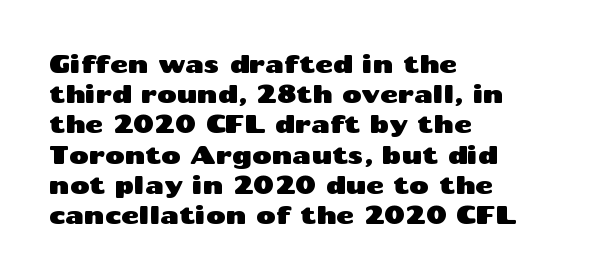
Q: Is the text italic (slanted)? A: No, it is upright.
Q: Is the text underlined? A: No.
Q: How is the paragraph aligned? A: Left-aligned.
Q: Is the spacing between letters normal or unusually wide? A: Normal.
Q: Is the spacing between lines tight, normal or loose? A: Normal.
